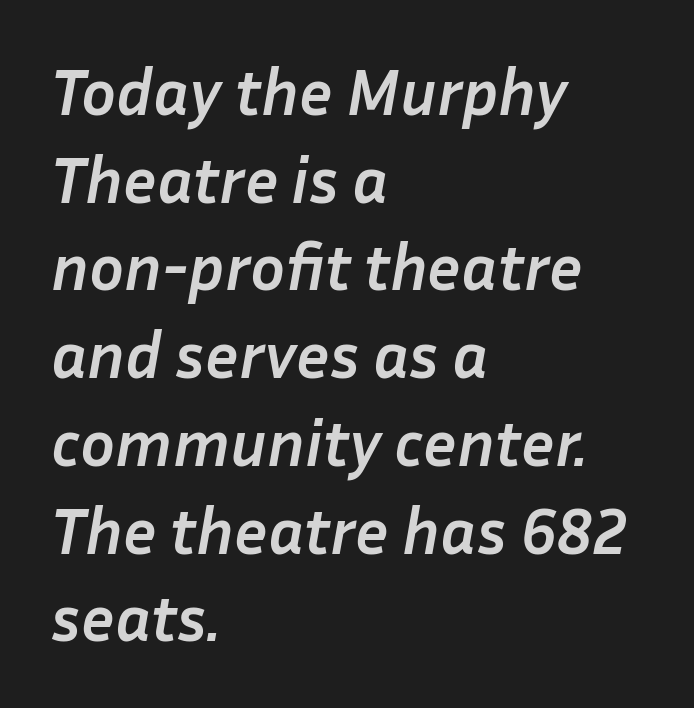
Q: Is the text bold? A: Yes.
Q: Is the text italic (slanted)? A: Yes, it leans right by about 10 degrees.
Q: Is the text underlined? A: No.
Q: How is the paragraph aligned? A: Left-aligned.
Q: Is the spacing between letters normal or unusually wide? A: Normal.
Q: Is the spacing between lines tight, normal or loose? A: Normal.
Q: Width (condensed, normal, or wide)? A: Normal.
Q: Stroke contrast? A: Low.
Q: x-height? A: Medium.
Q: Monospaced? A: No.
